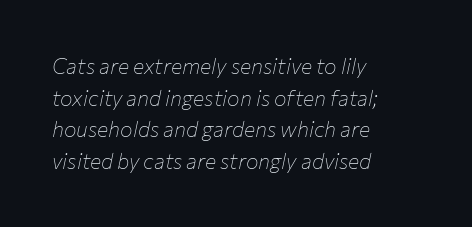
Q: Is the text bold? A: No.
Q: Is the text italic (slanted)? A: Yes, it leans right by about 12 degrees.
Q: Is the text underlined? A: No.
Q: How is the paragraph aligned? A: Left-aligned.
Q: Is the spacing between letters normal or unusually wide? A: Normal.
Q: Is the spacing between lines tight, normal or loose? A: Normal.
